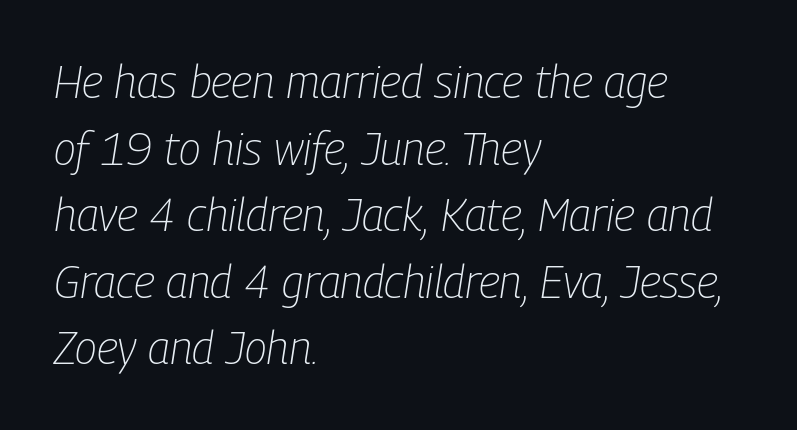
Q: Is the text bold? A: No.
Q: Is the text italic (slanted)? A: Yes, it leans right by about 9 degrees.
Q: Is the text underlined? A: No.
Q: How is the paragraph aligned? A: Left-aligned.
Q: Is the spacing between letters normal or unusually wide? A: Normal.
Q: Is the spacing between lines tight, normal or loose? A: Normal.
Q: Width (condensed, normal, or wide)? A: Condensed.
Q: Stroke contrast? A: Low.
Q: x-height? A: Medium.
Q: Monospaced? A: No.
